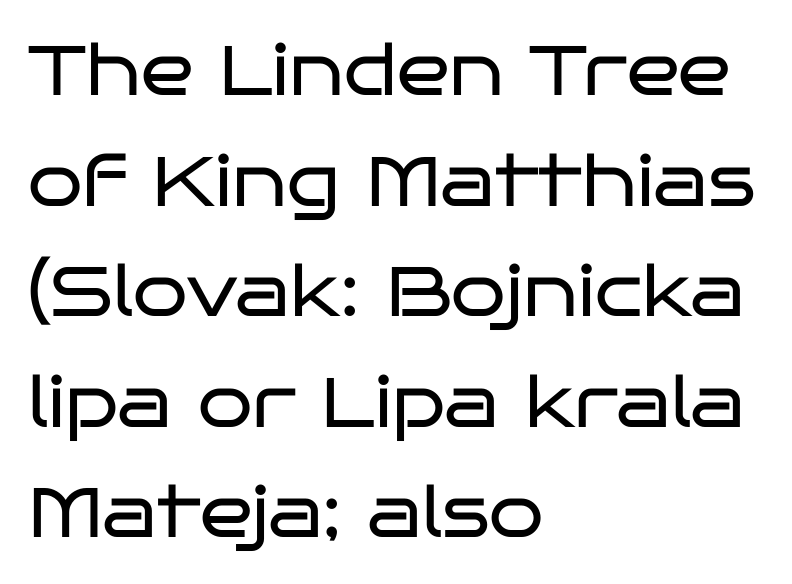
The image shows 70 px regular-weight, wide sans-serif type, upright; set left-aligned, normal line spacing (1.58x), normal letter spacing, not underlined; low stroke contrast and a large x-height.
